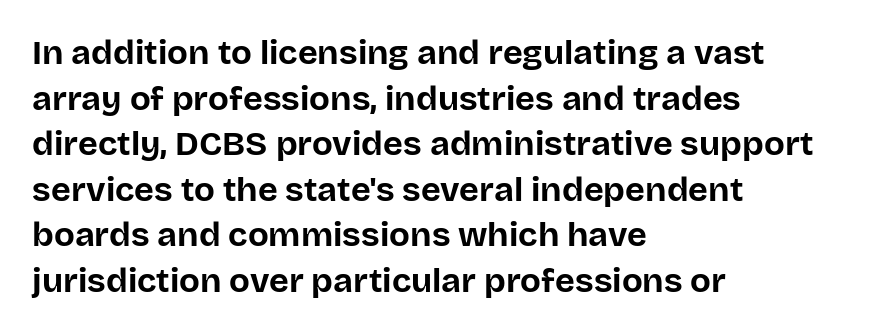
{"serif": "no", "italic": "no", "bold": "yes", "weight": "bold", "width": "normal", "stroke_contrast": "low", "x_height": "large", "monospaced": "no", "underline": "no", "align": "left", "line_spacing": "normal", "line_spacing_ratio": 1.34, "letter_spacing": "normal", "letter_spacing_em": 0.0, "glyph_px": 34}
